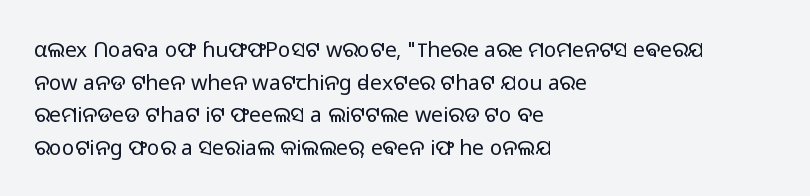
{"italic": "no", "bold": "no", "underline": "no", "align": "left", "line_spacing": "normal", "line_spacing_ratio": 1.55, "letter_spacing": "normal", "letter_spacing_em": 0.0, "glyph_px": 21}
